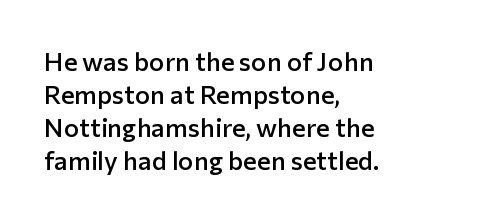
The image shows 26 px text type, upright; set left-aligned, normal line spacing (1.27x), normal letter spacing, not underlined.
